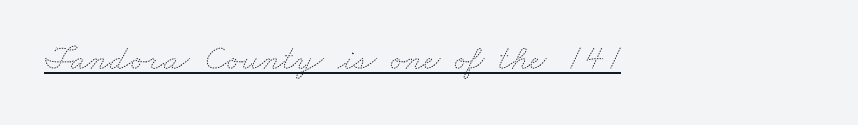
The image shows 36 px thin, wide type; set left-aligned, normal letter spacing, underlined; medium stroke contrast and a small x-height.
